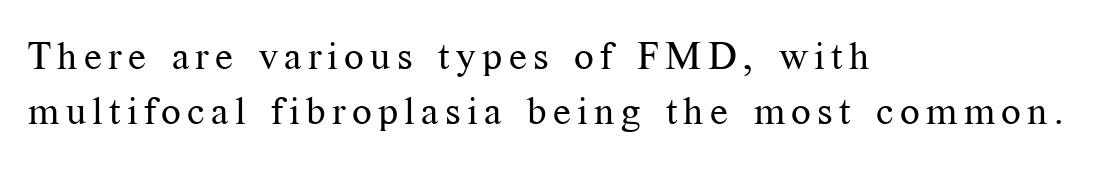
If you measured baseline to baseline, you'd find a middling distance. The setting favours the left margin, as ordinary paragraphs usually do. Do the letters lean? They stand straight. Serifs: yes, visible at the terminals of the letterforms. Think of a printed novel: that variable character pitch is what you see here. The foot of each line stays bare and open.
